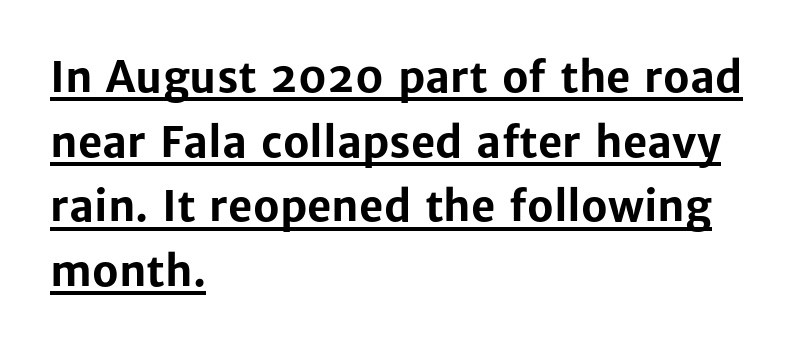
In terms of weight, the rendering is a true, heavy bold. Which margin do the lines hug? The left one — the right edge is uneven. The rendering uses the underline text-decoration. Varying glyph widths throughout — classic text-font behaviour. Is there any slant? The stems are plumb.
